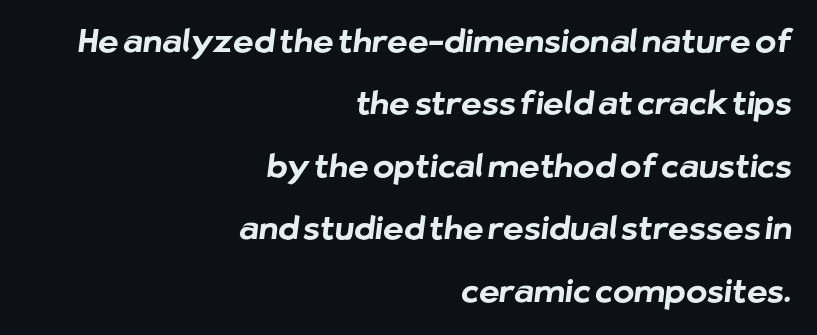
{"serif": "no", "bold": "yes", "weight": "bold", "width": "normal", "stroke_contrast": "low", "x_height": "medium", "monospaced": "no", "underline": "no", "align": "right", "line_spacing": "loose", "line_spacing_ratio": 1.95, "letter_spacing": "normal", "letter_spacing_em": 0.0, "glyph_px": 32}
